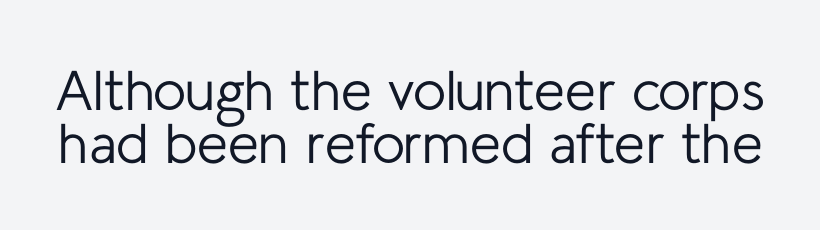
The image shows 56 px regular-weight sans-serif type, upright; set tight line spacing (0.95x), normal letter spacing, not underlined; low stroke contrast and a medium x-height.
